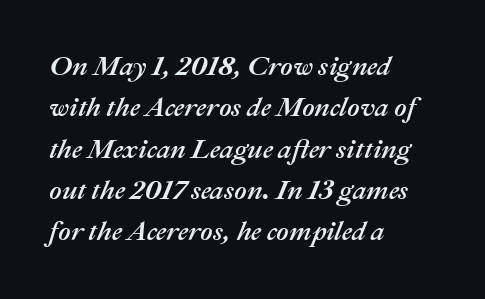
Q: Is the text italic (slanted)? A: Yes, it leans right by about 22 degrees.
Q: Is the text underlined? A: No.
Q: How is the paragraph aligned? A: Left-aligned.
Q: Is the spacing between letters normal or unusually wide? A: Normal.
Q: Is the spacing between lines tight, normal or loose? A: Normal.
